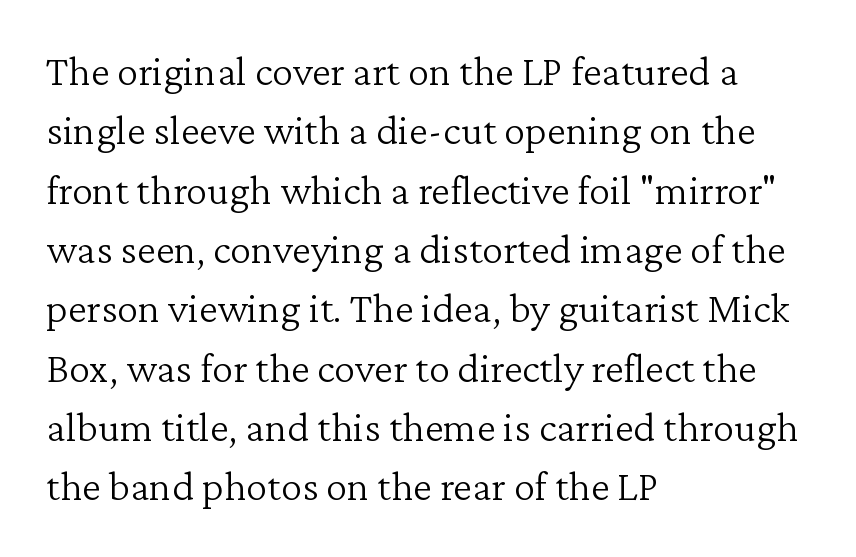
Honestly, the letter spacing is just normal — you wouldn't notice it. The rendering uses natural spacing where letterforms have individual widths. Vertical strokes here are truly vertical. Heaviness? Minimal to ordinary, like unemphasized prose.
